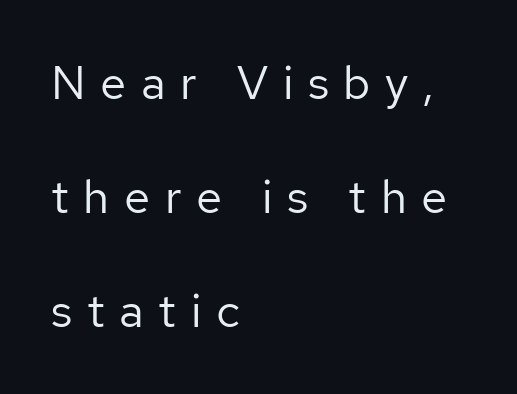
Q: Is the text bold? A: No.
Q: Is the text italic (slanted)? A: No, it is upright.
Q: Is the typeface a serif or a sans-serif typeface? A: Sans-serif.
Q: Is the text underlined? A: No.
Q: How is the paragraph aligned? A: Left-aligned.
Q: Is the spacing between letters normal or unusually wide? A: Unusually wide.
Q: Is the spacing between lines tight, normal or loose? A: Loose.
Q: Width (condensed, normal, or wide)? A: Normal.
Q: Stroke contrast? A: Low.
Q: x-height? A: Medium.
Q: Monospaced? A: No.
